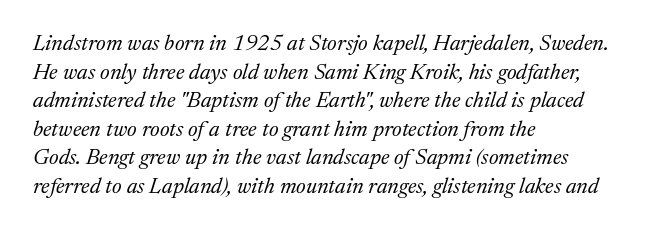
Q: Is the text bold? A: No.
Q: Is the text italic (slanted)? A: Yes, it leans right by about 17 degrees.
Q: Is the text underlined? A: No.
Q: How is the paragraph aligned? A: Left-aligned.
Q: Is the spacing between letters normal or unusually wide? A: Normal.
Q: Is the spacing between lines tight, normal or loose? A: Normal.
